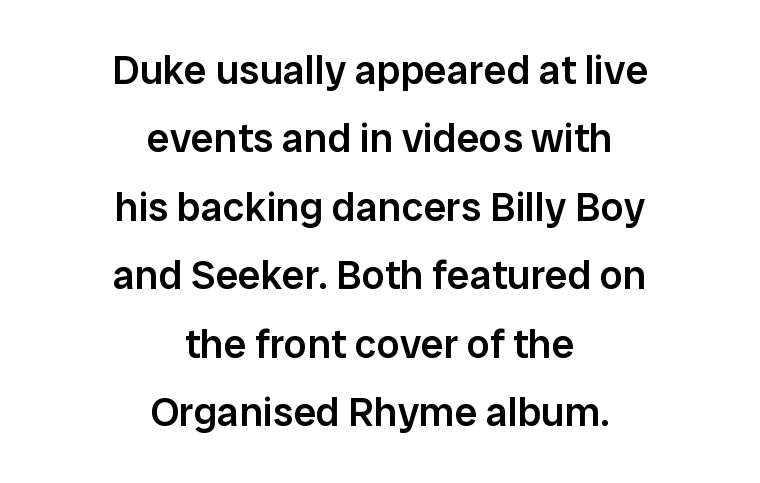
{"serif": "no", "italic": "no", "bold": "semi", "weight": "semibold", "width": "normal", "stroke_contrast": "low", "x_height": "medium", "monospaced": "no", "underline": "no", "align": "center", "line_spacing": "normal", "line_spacing_ratio": 1.67, "letter_spacing": "normal", "letter_spacing_em": 0.0, "glyph_px": 41}
